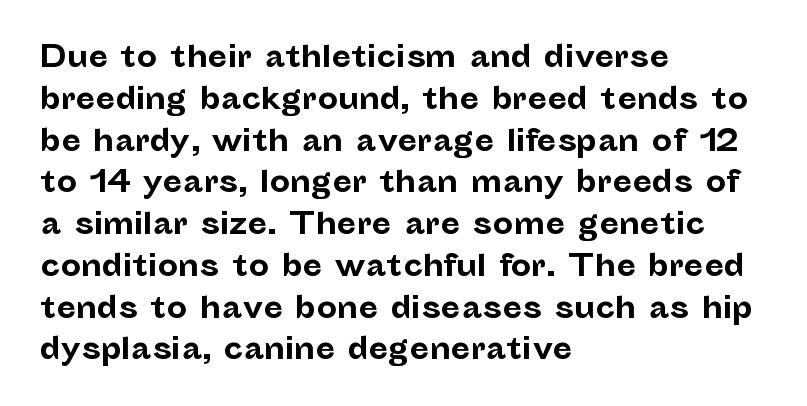
{"serif": "no", "italic": "no", "bold": "yes", "weight": "bold", "width": "normal", "stroke_contrast": "low", "x_height": "medium", "monospaced": "no", "underline": "no", "align": "left", "line_spacing": "normal", "line_spacing_ratio": 1.44, "letter_spacing": "normal", "letter_spacing_em": 0.0, "glyph_px": 29}
